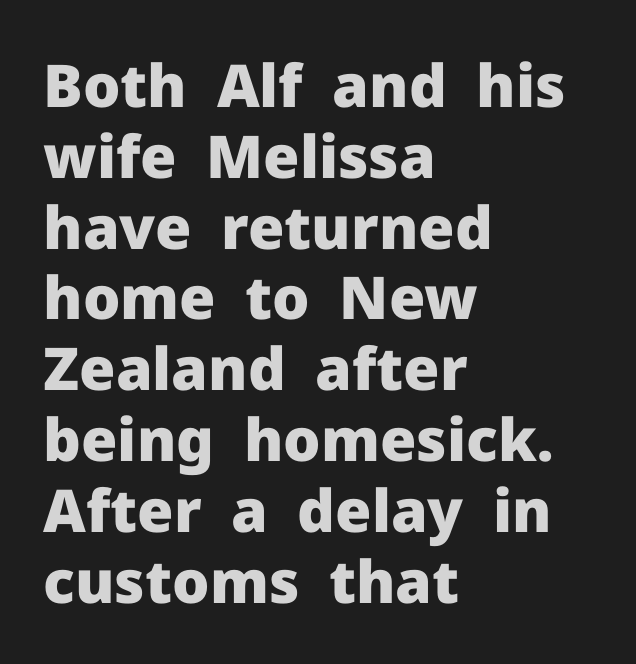
The image shows 59 px heavy sans-serif type, upright; set left-aligned, line spacing 1.2x, normal letter spacing, not underlined; low stroke contrast and a medium x-height.
